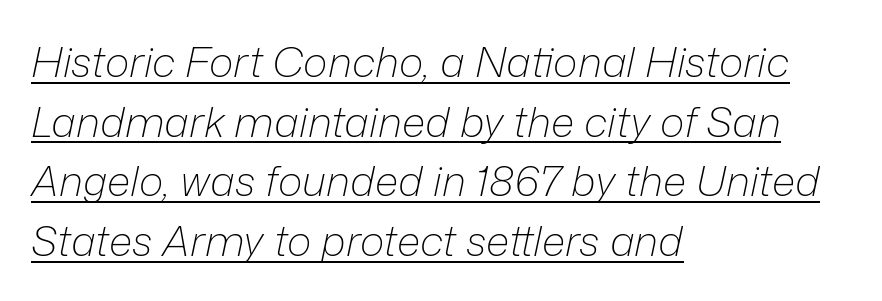
Q: Is the text bold? A: No.
Q: Is the text italic (slanted)? A: Yes, it leans right by about 12 degrees.
Q: Is the text underlined? A: Yes.
Q: How is the paragraph aligned? A: Left-aligned.
Q: Is the spacing between letters normal or unusually wide? A: Normal.
Q: Is the spacing between lines tight, normal or loose? A: Normal.
Q: Width (condensed, normal, or wide)? A: Normal.
Q: Stroke contrast? A: Low.
Q: x-height? A: Medium.
Q: Monospaced? A: No.
